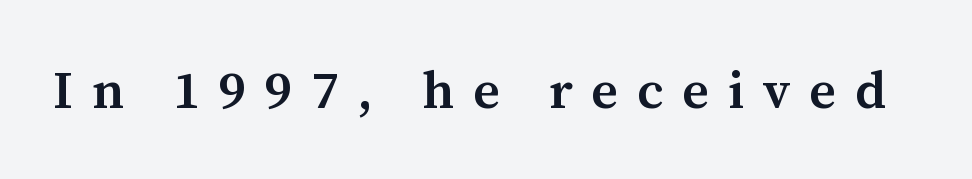
{"serif": "yes", "italic": "no", "bold": "semi", "weight": "semibold", "width": "normal", "stroke_contrast": "medium", "x_height": "medium", "monospaced": "no", "underline": "no", "letter_spacing": "wide", "letter_spacing_em": 0.35, "glyph_px": 53}
